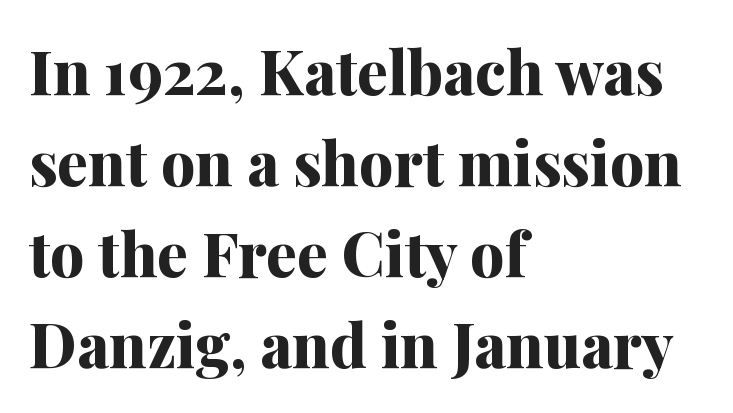
Descenders hang freely into open space. Spacing between characters is what you'd get straight out of the box. Heavy-handed strokes throughout: this text is bold. Line starts are locked; line ends wander. Note the varied advance widths — an 'i' is clearly narrower than an 'm'. Ordinary non-slanted type is in use.
